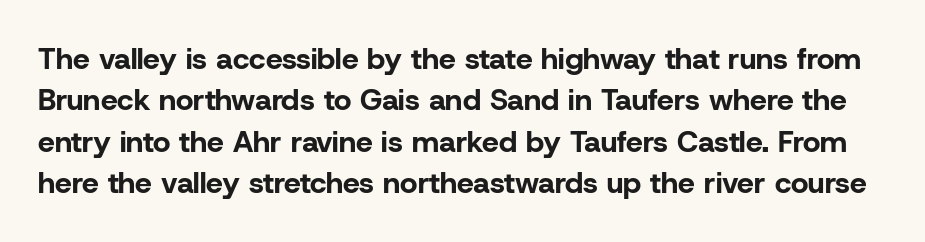
{"serif": "no", "italic": "no", "bold": "yes", "weight": "bold", "width": "normal", "stroke_contrast": "low", "x_height": "medium", "monospaced": "no", "underline": "no", "line_spacing": "normal", "line_spacing_ratio": 1.38, "letter_spacing": "normal", "letter_spacing_em": 0.0, "glyph_px": 30}
